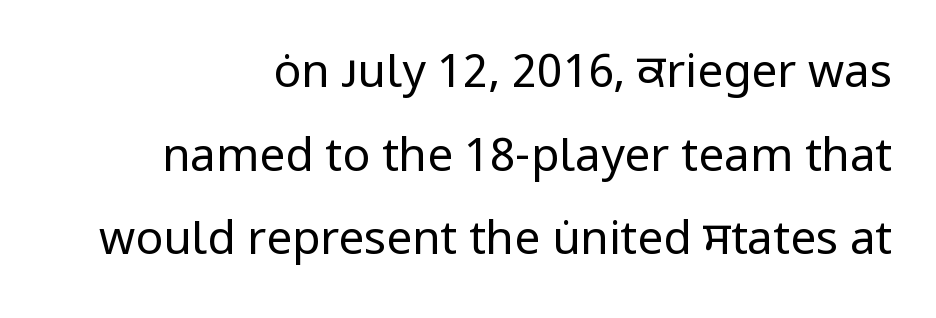
{"serif": "no", "italic": "no", "bold": "no", "weight": "regular", "width": "normal", "stroke_contrast": "low", "x_height": "medium", "monospaced": "no", "underline": "no", "align": "right", "line_spacing_ratio": 1.82, "letter_spacing": "normal", "letter_spacing_em": 0.0, "glyph_px": 46}
